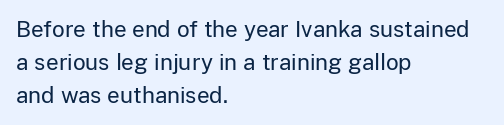
Tall strokes in this sample are plumb rather than angled. Weight: regular or lighter. Tracking value appears to be zero — textbook default spacing. The passage shown stacks its lines at a standard gap. The lines in this sample share a left origin and differ only in where they stop. Anything drawn beneath the words? Only blank space.
